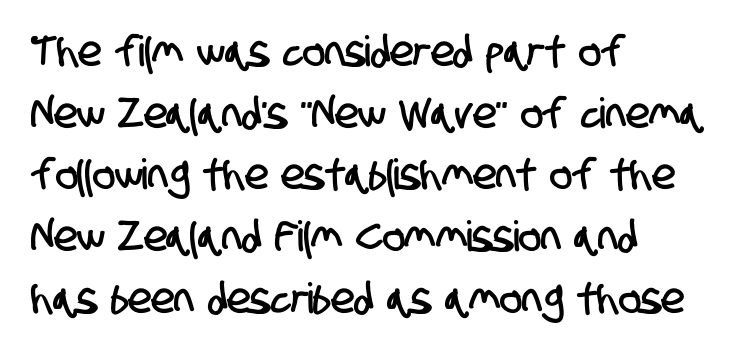
Q: Is the typeface a serif or a sans-serif typeface? A: Sans-serif.
Q: Is the text underlined? A: No.
Q: How is the paragraph aligned? A: Left-aligned.
Q: Is the spacing between letters normal or unusually wide? A: Normal.
Q: Is the spacing between lines tight, normal or loose? A: Normal.
Q: Width (condensed, normal, or wide)? A: Condensed.
Q: Stroke contrast? A: Low.
Q: x-height? A: Large.
Q: Monospaced? A: No.
